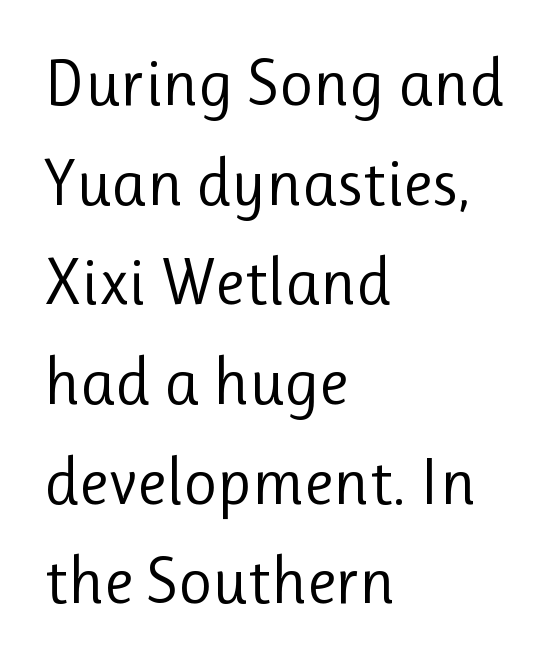
Teacher's note: observe the even left margin — that is flush-left alignment. The letters look calm and open, with moderate or lighter stems. Look at the tracking — it's just the regular setting, nothing added. The passage shown is typeset with a sans-serif family. This is roman type, the default non-slanted kind. Horizontal bands of white between lines are of average thickness.
